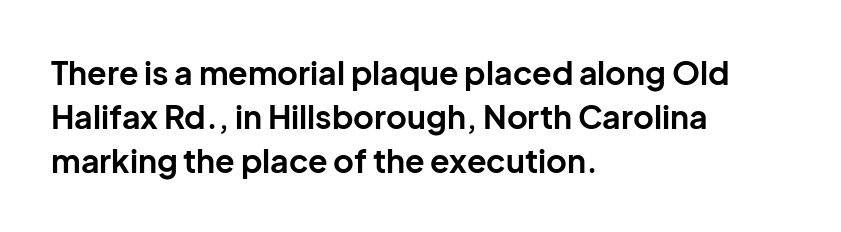
The image shows 32 px bold sans-serif type, upright; set left-aligned, normal line spacing (1.37x), normal letter spacing, not underlined; low stroke contrast and a medium x-height.
